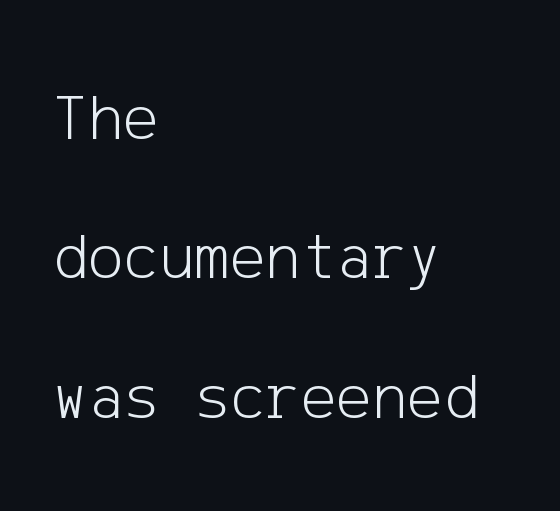
Stems and bowls with no extra thickness — not bold. Look at the tracking — it's just the regular setting, nothing added. Interline gaps are noticeably wide in this sample. Nothing sits at the stroke ends, so this counts as sans-serif.
